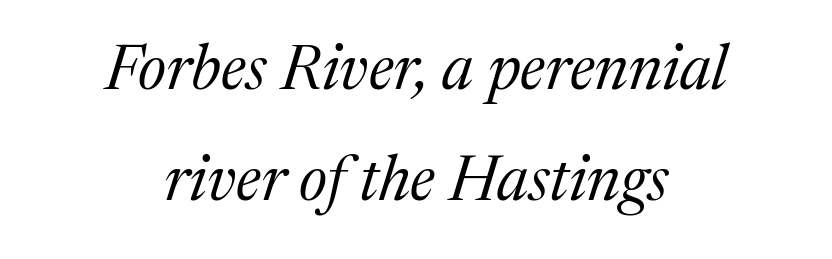
The image shows 63 px regular-weight serif type, italic (leaning right); set centered, line spacing 1.76x, normal letter spacing, not underlined; medium stroke contrast and a medium x-height.
